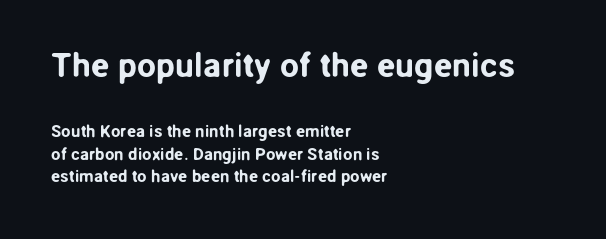
The image shows 34 px sans-serif type, upright; set left-aligned, normal line spacing (1.34x), normal letter spacing, not underlined; the first (top) block is 2.0x larger; low stroke contrast and a medium x-height.
